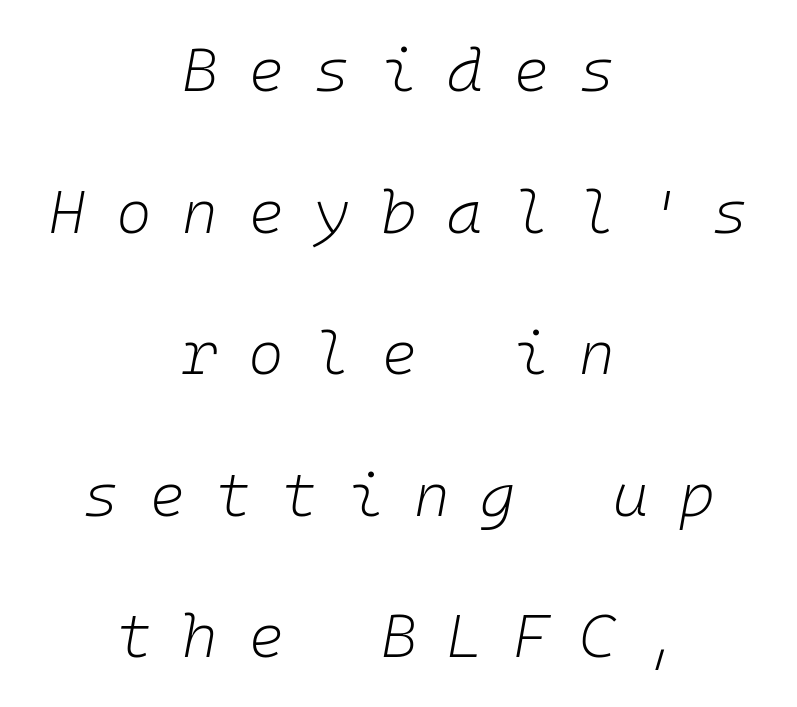
The image shows 61 px light type, italic (leaning right), monospaced; set centered, loose line spacing (2.32x), unusually wide letter spacing (+0.5 em), not underlined; low stroke contrast and a medium x-height.
